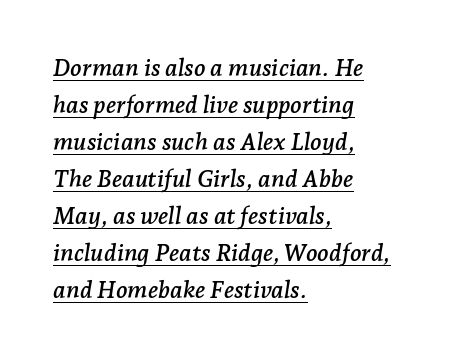
Q: Is the text italic (slanted)? A: Yes, it leans right by about 7 degrees.
Q: Is the text underlined? A: Yes.
Q: How is the paragraph aligned? A: Left-aligned.
Q: Is the spacing between letters normal or unusually wide? A: Normal.
Q: Is the spacing between lines tight, normal or loose? A: Normal.
